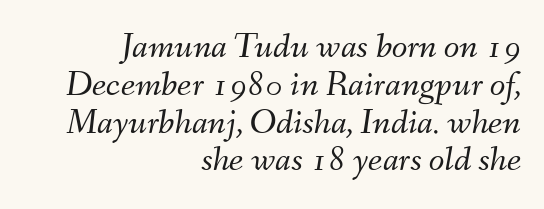
The image shows 36 px light type, italic (leaning right); set right-aligned, tight line spacing (1.05x), normal letter spacing, not underlined; medium stroke contrast and a small x-height.
